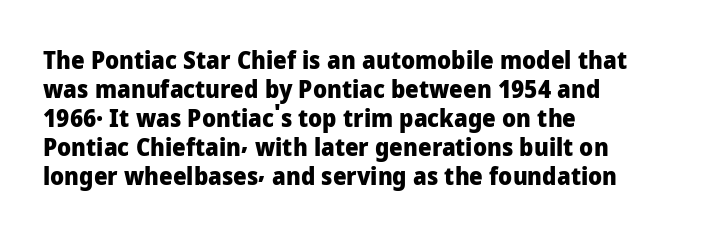
Q: Is the text bold? A: Yes.
Q: Is the text italic (slanted)? A: No, it is upright.
Q: Is the text underlined? A: No.
Q: How is the paragraph aligned? A: Left-aligned.
Q: Is the spacing between letters normal or unusually wide? A: Normal.
